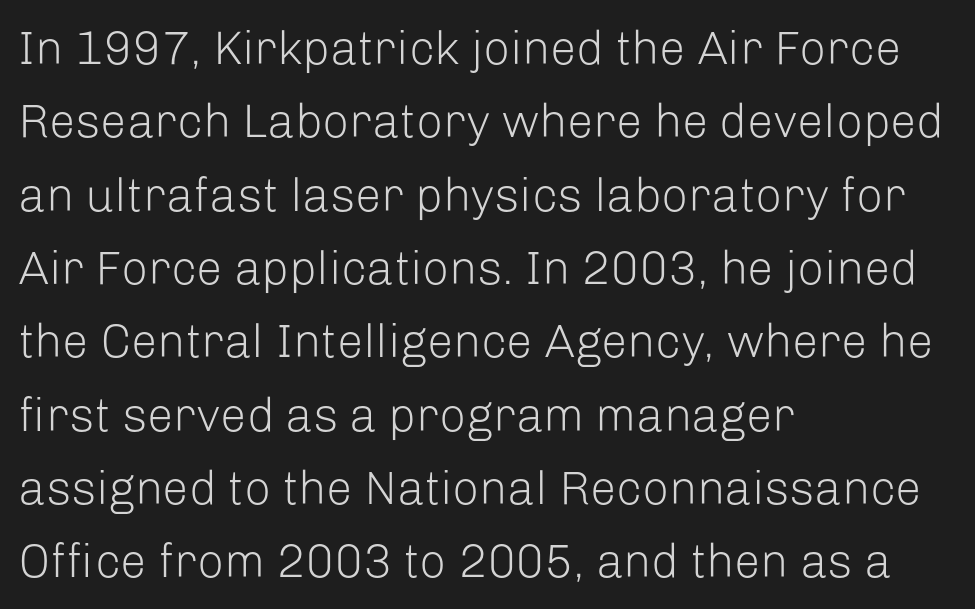
Q: Is the text bold? A: No.
Q: Is the text italic (slanted)? A: No, it is upright.
Q: Is the typeface a serif or a sans-serif typeface? A: Sans-serif.
Q: Is the text underlined? A: No.
Q: How is the paragraph aligned? A: Left-aligned.
Q: Is the spacing between letters normal or unusually wide? A: Normal.
Q: Is the spacing between lines tight, normal or loose? A: Normal.
Q: Width (condensed, normal, or wide)? A: Normal.
Q: Stroke contrast? A: Low.
Q: x-height? A: Medium.
Q: Monospaced? A: No.
